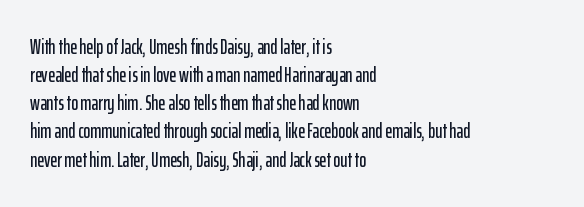
The image shows 21 px text type, upright; set left-aligned, normal line spacing (1.34x), normal letter spacing, not underlined.
